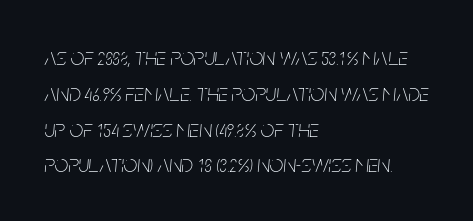
{"italic": "yes", "lean": "right", "slant_degrees": 5, "bold": "no", "underline": "no", "align": "left", "line_spacing": "normal", "line_spacing_ratio": 1.49, "letter_spacing": "normal", "letter_spacing_em": 0.0, "glyph_px": 24}
